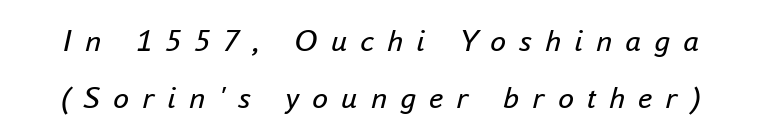
Q: Is the text bold? A: No.
Q: Is the text italic (slanted)? A: Yes, it leans right by about 16 degrees.
Q: Is the text underlined? A: No.
Q: Is the spacing between letters normal or unusually wide? A: Unusually wide.
Q: Width (condensed, normal, or wide)? A: Normal.
Q: Stroke contrast? A: Low.
Q: x-height? A: Small.
Q: Monospaced? A: No.
